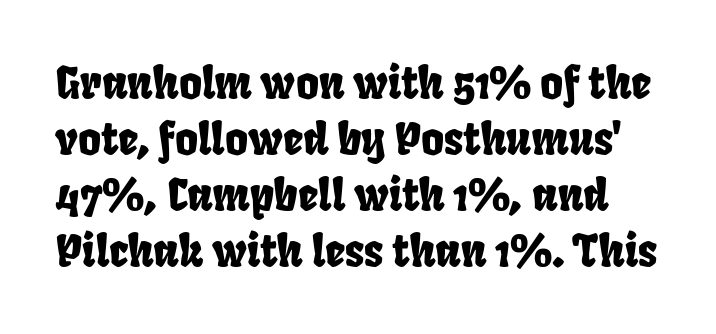
Short note: letters normally spaced. The designer left line spacing at the default. Just letters on the line, the space beneath them empty. I'd call this a sans setting — the letters go barefoot.
